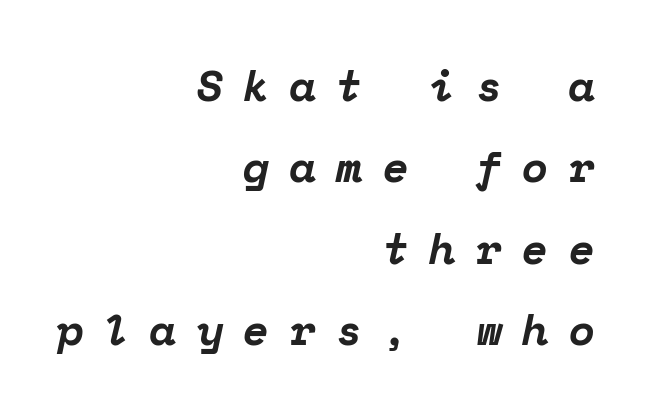
The face used here has a pronounced slope to its letters. A typesetter would call this monospace, since all characters share one set width. Compared with a flush-left layout, this one pins lines to the opposite, right side. Examine the stroke ends and you'll spot serifs.
